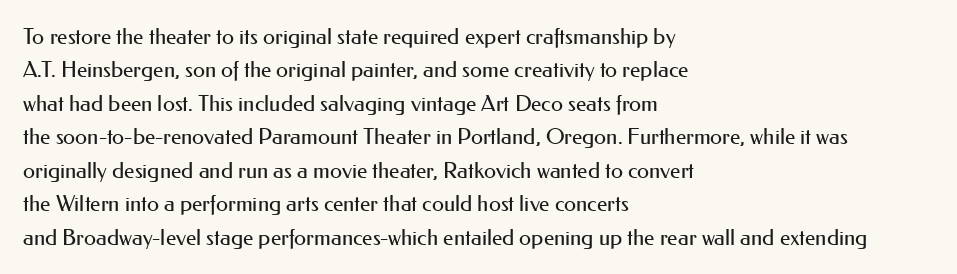
Summary of vertical rhythm: regular, with standard interline spacing. No extra ink here — the face is not bold. Quick note: not italic, upright. Horizontal alignment here is leftward, the default for most running prose.
